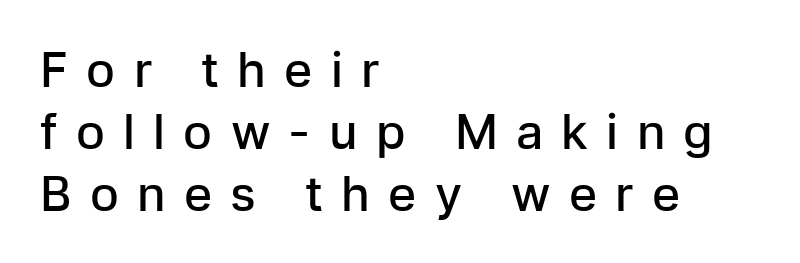
Q: Is the text bold? A: Semi-bold.
Q: Is the text italic (slanted)? A: No, it is upright.
Q: Is the typeface a serif or a sans-serif typeface? A: Sans-serif.
Q: Is the text underlined? A: No.
Q: How is the paragraph aligned? A: Left-aligned.
Q: Is the spacing between letters normal or unusually wide? A: Unusually wide.
Q: Is the spacing between lines tight, normal or loose? A: Normal.
Q: Width (condensed, normal, or wide)? A: Normal.
Q: Stroke contrast? A: Low.
Q: x-height? A: Medium.
Q: Monospaced? A: No.
